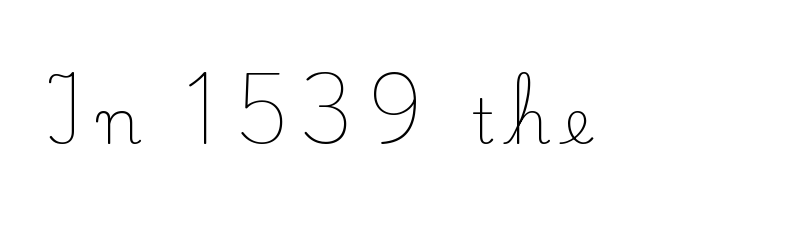
The image shows 62 px light serif type, upright; set unusually wide letter spacing (+0.22 em), not underlined; low stroke contrast and a small x-height.
